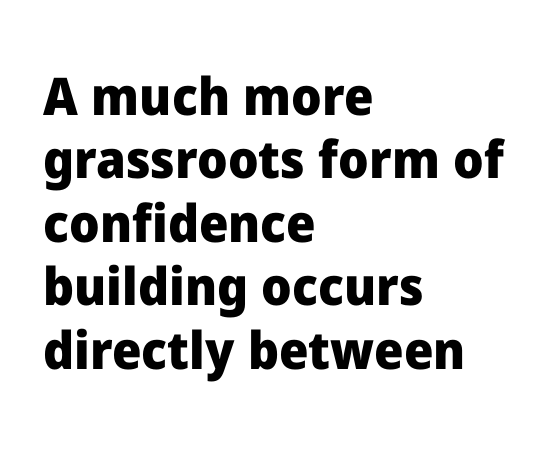
Here the glyphs are tracked normally, forming tight word shapes. Rendered with straight, roman letterforms. Caption: multi-line text, flush left, ragged right. The face used here is a sans, in the tradition of grotesques and geometrics. Each letter keeps its own natural width here, so spacing adapts to shape. The face used here has the dense, thick strokes of a bold.
